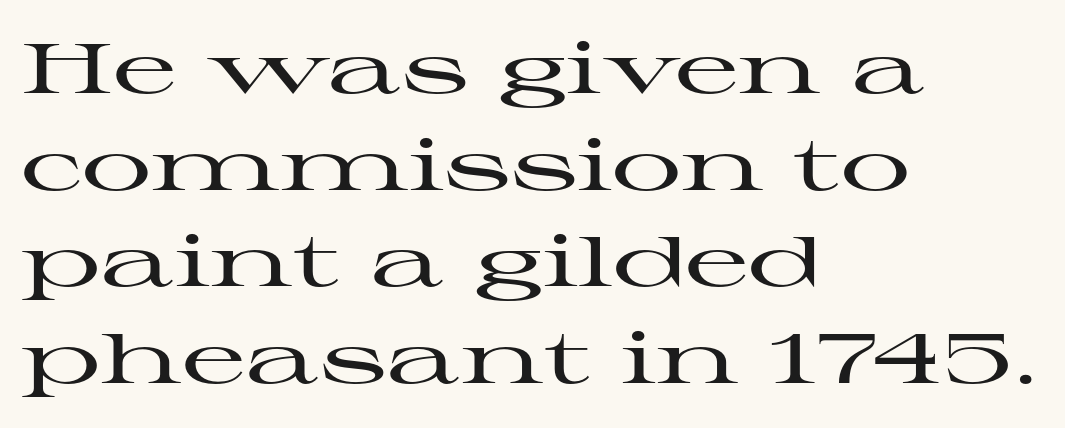
{"serif": "yes", "italic": "no", "width": "wide", "stroke_contrast": "high", "x_height": "medium", "monospaced": "no", "underline": "no", "align": "left", "line_spacing": "normal", "line_spacing_ratio": 1.38, "letter_spacing": "normal", "letter_spacing_em": 0.0, "glyph_px": 70}
